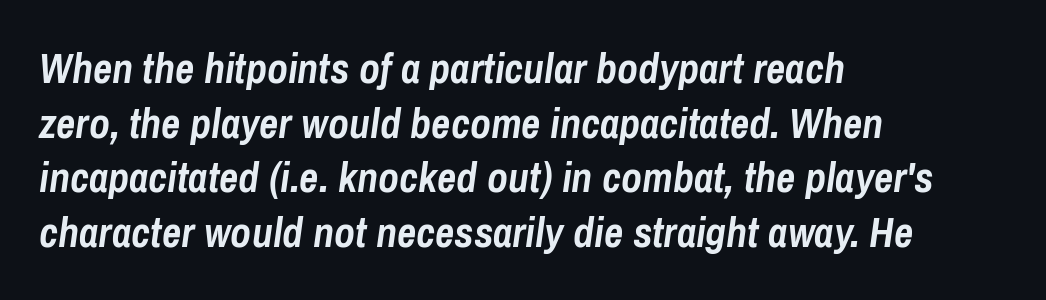
{"italic": "yes", "lean": "right", "slant_degrees": 8, "bold": "yes", "weight": "semibold", "width": "condensed", "stroke_contrast": "low", "x_height": "medium", "monospaced": "no", "underline": "no", "align": "left", "line_spacing": "normal", "line_spacing_ratio": 1.3, "letter_spacing": "normal", "letter_spacing_em": 0.0, "glyph_px": 42}
